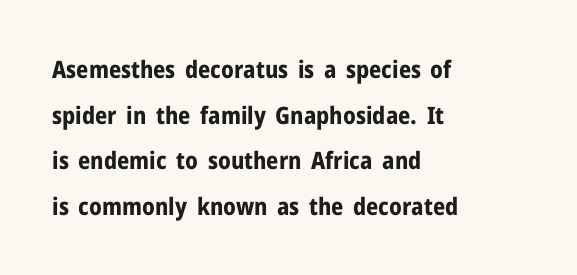
Every letter is thick-stroked: bold, no question. Every row of glyphs begins at an identical x-position on the left. Is there much room between lines? Yes — plenty of vertical air separates them. Any mark beneath the type? The region is blank. The line texture is even and compact thanks to regular tracking.
